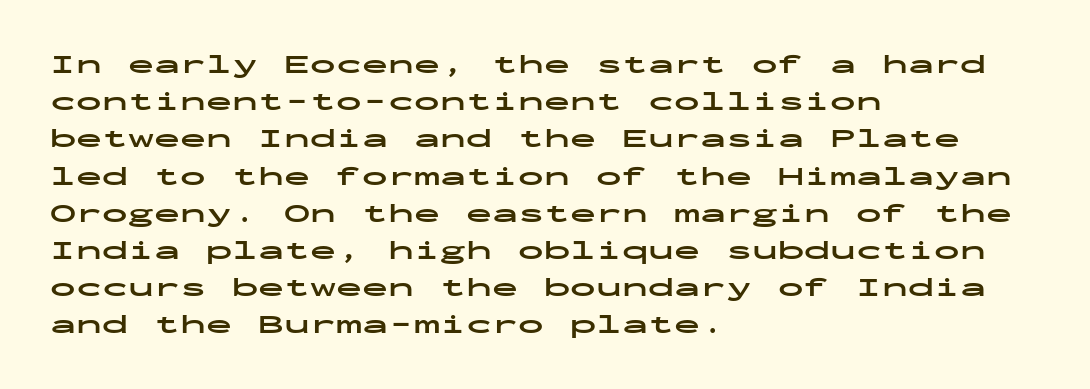
Notice how descenders clear the ascenders below comfortably — that's standard leading. Compared with an ordinary text face, these strokes are far heavier — a full bold. Compared with typical body copy, the letter spacing here is the same. Italic: no, the glyphs are upright roman. The rag falls on the right side of this text block. Descenders hang freely into open space.
